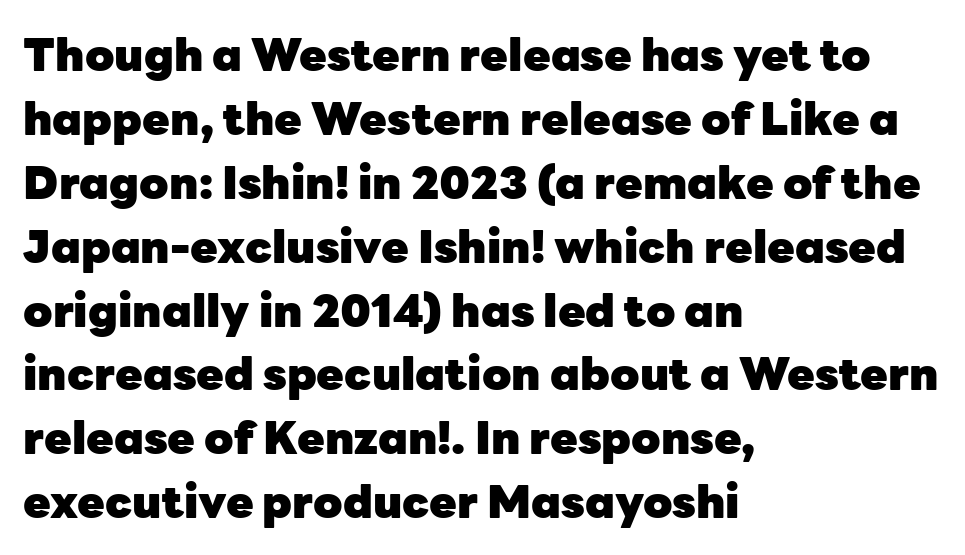
A typesetter would call this proportional, since set widths differ per character. Look at the tracking — it's just the regular setting, nothing added. It's the straight-up-and-down kind of type. The text was rendered using a sans face with plain stroke endings. Pretty heavy lettering here — definitely bold. The words here are not underlined.
